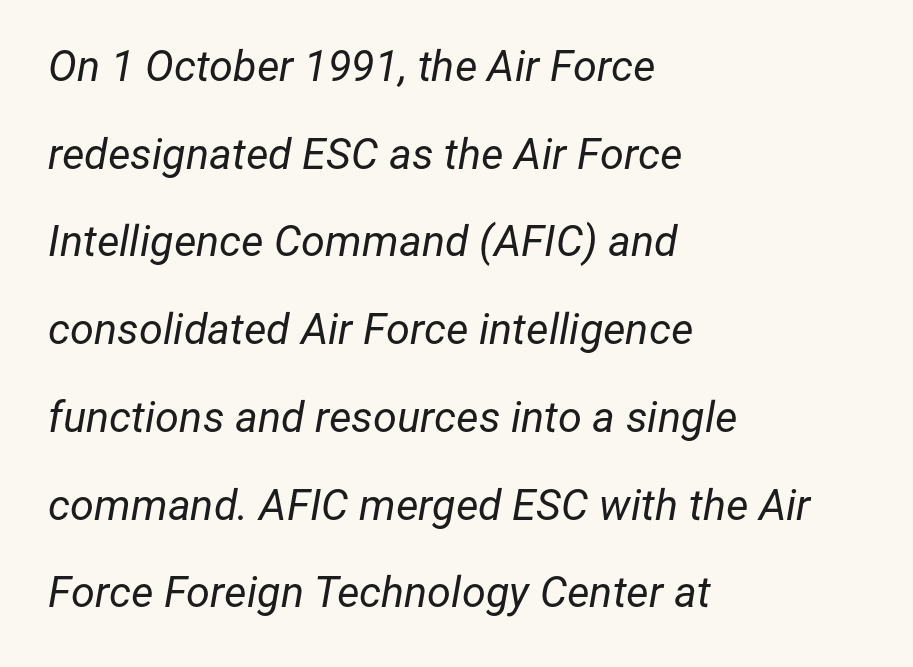
{"italic": "yes", "lean": "right", "slant_degrees": 12, "bold": "no", "weight": "regular", "width": "normal", "stroke_contrast": "low", "x_height": "medium", "monospaced": "no", "underline": "no", "align": "left", "line_spacing": "loose", "line_spacing_ratio": 2.04, "letter_spacing": "normal", "letter_spacing_em": 0.0, "glyph_px": 43}
